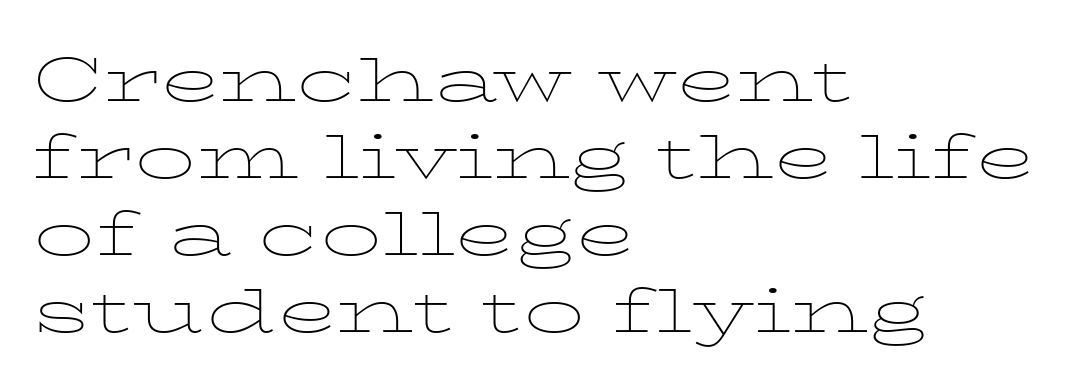
{"serif": "yes", "italic": "no", "bold": "no", "weight": "thin", "width": "wide", "stroke_contrast": "low", "x_height": "medium", "monospaced": "no", "underline": "no", "align": "left", "line_spacing": "normal", "line_spacing_ratio": 1.26, "letter_spacing": "normal", "letter_spacing_em": 0.0, "glyph_px": 61}
